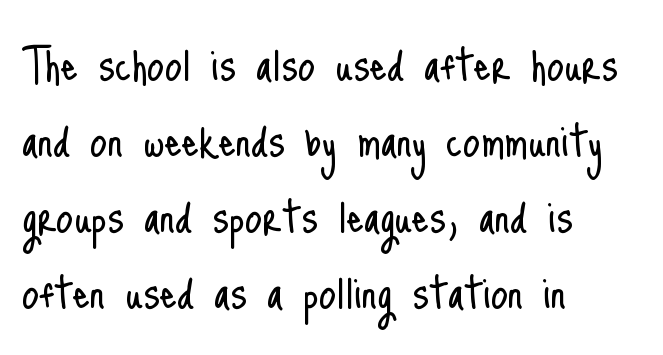
The image shows 54 px light, condensed sans-serif type, upright; set left-aligned, normal line spacing (1.41x), normal letter spacing, not underlined; low stroke contrast and a small x-height.
